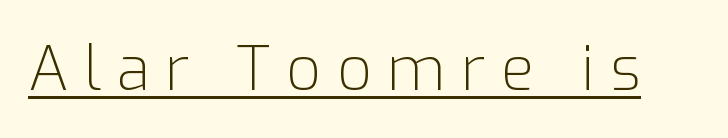
{"serif": "no", "italic": "no", "bold": "no", "weight": "light", "width": "normal", "stroke_contrast": "low", "x_height": "medium", "monospaced": "no", "underline": "yes", "letter_spacing": "wide", "letter_spacing_em": 0.25, "glyph_px": 61}
